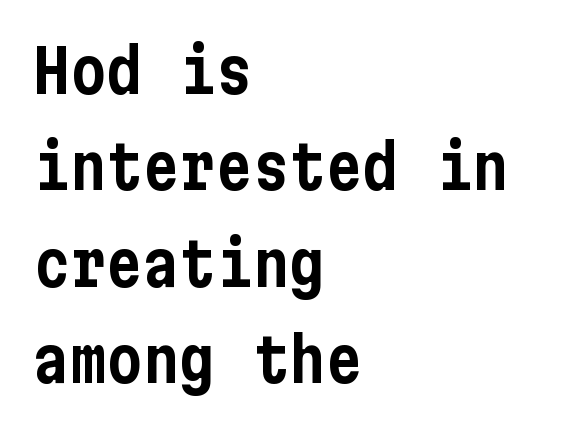
Layout note: lines flush left. The horizontal fit of the characters is conventional and even. Descender tails drop into unmarked territory. The passage shown stacks its lines at a standard gap. This sample uses an upright cut, with every glyph sitting square on the baseline. Does the type have serifs? No, each stem ends abruptly.
